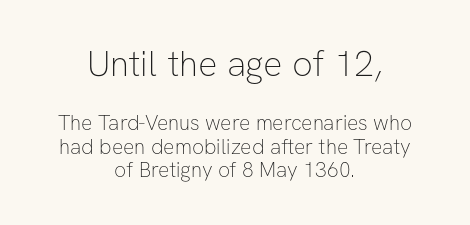
The image shows 36 px thin sans-serif type, upright; set centered, tight line spacing (1.12x), normal letter spacing, not underlined; the first (top) block is 1.71x larger; low stroke contrast and a medium x-height.
